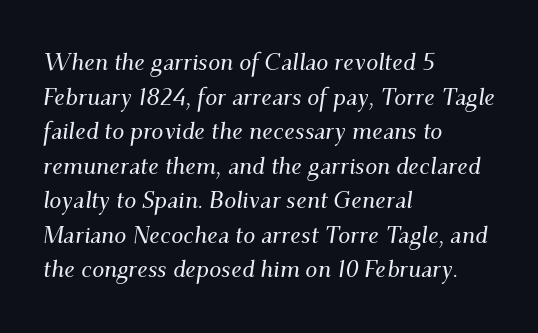
Does the copy run flush right? No — it runs flush left. The line-height multiplier appears to be the usual default. Words appear dense and cohesive because spacing is normal. Tall strokes in this sample are angled rather than plumb. The area under the type is left untouched.
